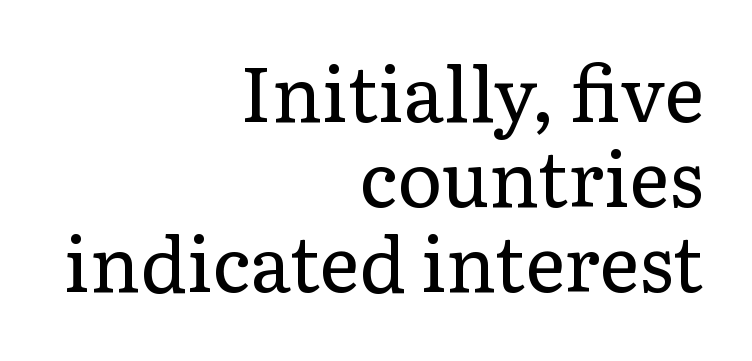
To sum up the face: it has serifs. The gap between lines stays unmarked. Proportional: the letters do not fall into vertical columns. In terms of leading, this rendering errs on the cramped side.
